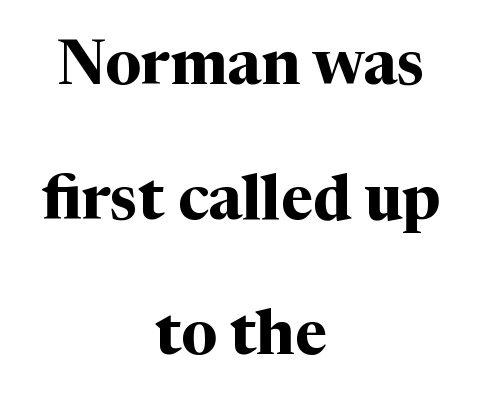
The image shows 62 px bold serif type, upright; set centered, loose line spacing (2.18x), normal letter spacing, not underlined; medium stroke contrast and a medium x-height.
